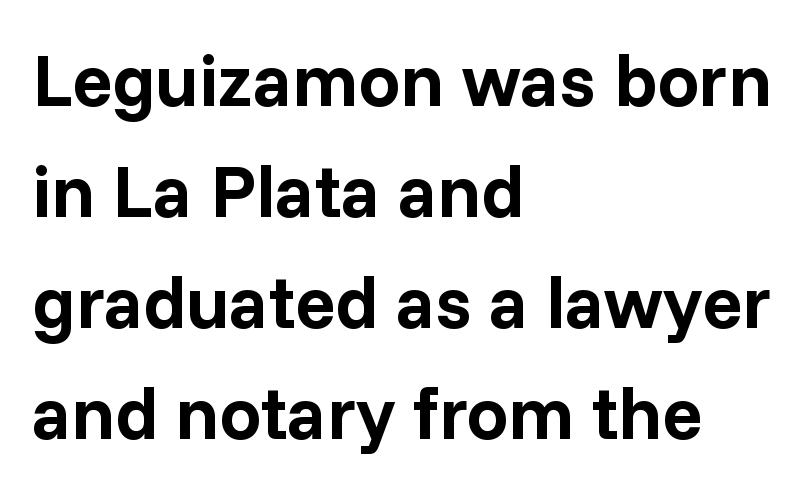
Q: Is the text bold? A: Yes.
Q: Is the text italic (slanted)? A: No, it is upright.
Q: Is the typeface a serif or a sans-serif typeface? A: Sans-serif.
Q: Is the text underlined? A: No.
Q: How is the paragraph aligned? A: Left-aligned.
Q: Is the spacing between letters normal or unusually wide? A: Normal.
Q: Is the spacing between lines tight, normal or loose? A: Normal.
Q: Width (condensed, normal, or wide)? A: Normal.
Q: Stroke contrast? A: Low.
Q: x-height? A: Medium.
Q: Monospaced? A: No.
